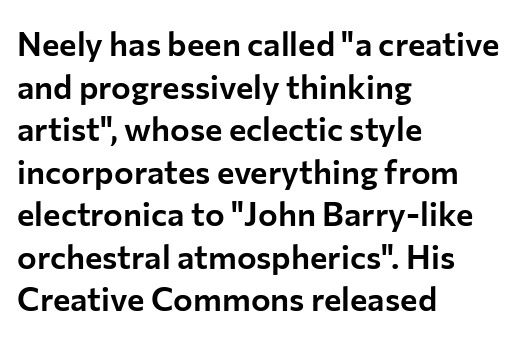
Q: Is the text italic (slanted)? A: No, it is upright.
Q: Is the typeface a serif or a sans-serif typeface? A: Sans-serif.
Q: Is the text underlined? A: No.
Q: How is the paragraph aligned? A: Left-aligned.
Q: Is the spacing between letters normal or unusually wide? A: Normal.
Q: Is the spacing between lines tight, normal or loose? A: Normal.
Q: Width (condensed, normal, or wide)? A: Normal.
Q: Stroke contrast? A: Low.
Q: x-height? A: Medium.
Q: Monospaced? A: No.
